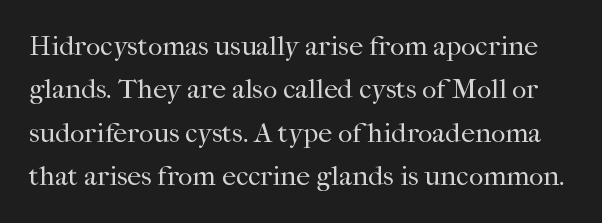
Q: Is the text bold? A: No.
Q: Is the text italic (slanted)? A: No, it is upright.
Q: Is the typeface a serif or a sans-serif typeface? A: Serif.
Q: Is the text underlined? A: No.
Q: Is the spacing between letters normal or unusually wide? A: Normal.
Q: Is the spacing between lines tight, normal or loose? A: Normal.
Q: Width (condensed, normal, or wide)? A: Normal.
Q: Stroke contrast? A: High.
Q: x-height? A: Medium.
Q: Monospaced? A: No.
